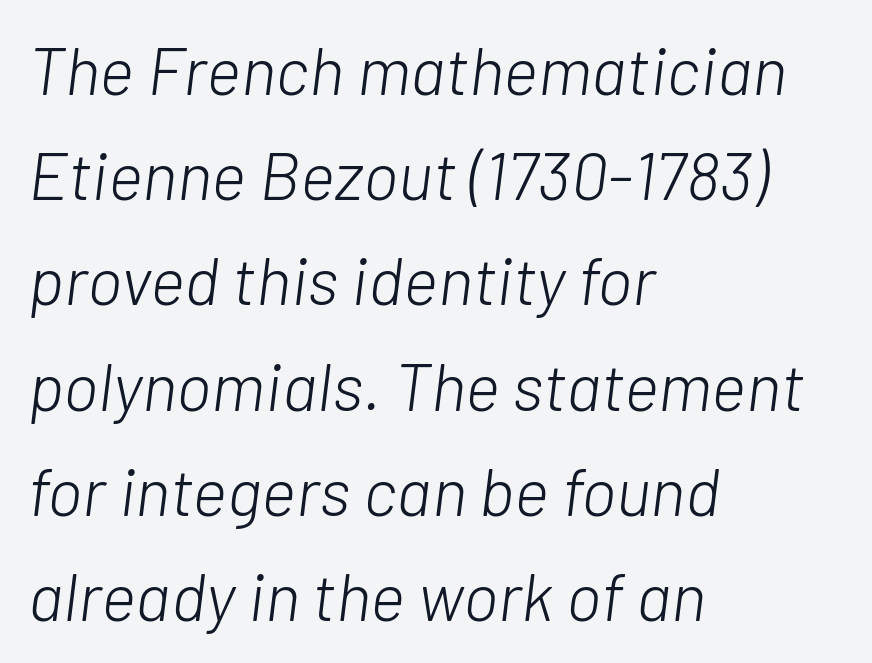
{"italic": "yes", "lean": "right", "slant_degrees": 7, "bold": "no", "weight": "light", "width": "normal", "stroke_contrast": "low", "x_height": "medium", "monospaced": "no", "underline": "no", "align": "left", "line_spacing": "normal", "line_spacing_ratio": 1.57, "letter_spacing": "normal", "letter_spacing_em": 0.0, "glyph_px": 67}
